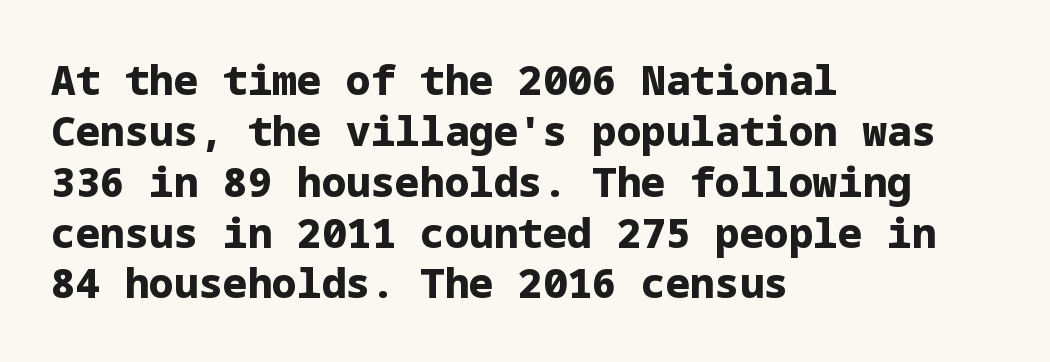
Typographic density is high because the face is bold. Serifs: no, the terminals of the letterforms are clean. Notice how the passage keeps a crisp vertical edge on the left only. Underlining? Definitely not there. Tracking here is standard; glyphs follow each other at the usual distance.
